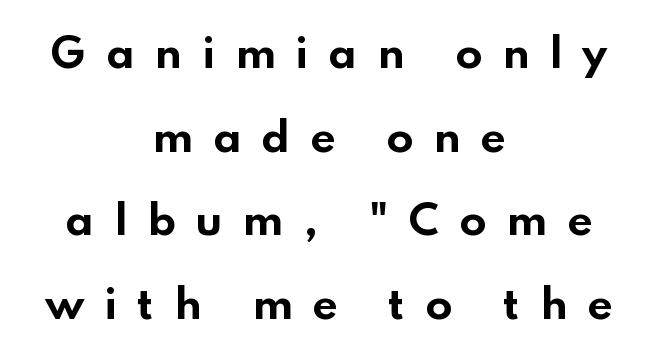
Vertical strokes here are truly vertical. Horizontal bands of white between lines are thick stripes. The letterforms stand isolated, each surrounded by extra space. Spacing verdict: proportional, widths tailored to each character. The font is running at its bold setting.
